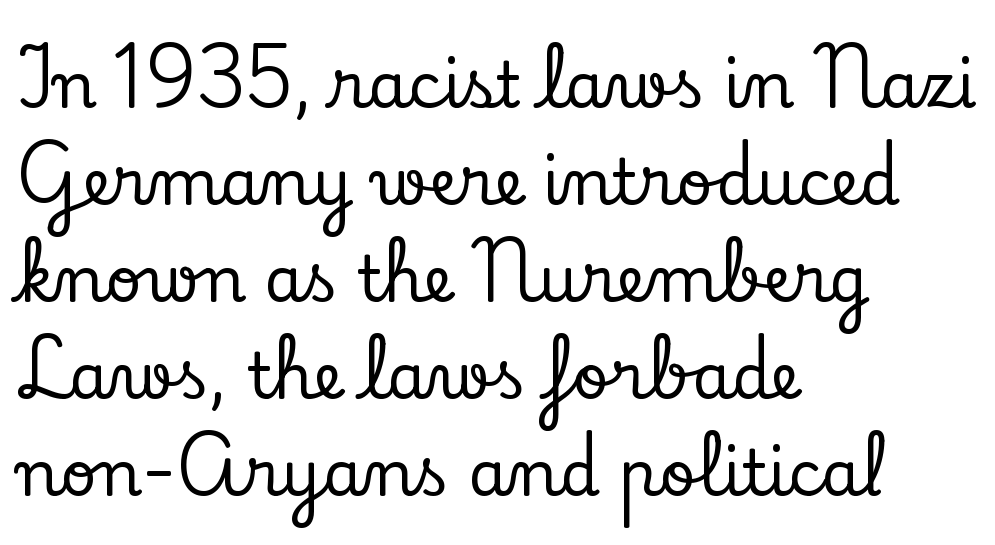
The image shows 63 px serif type, upright; set left-aligned, normal line spacing (1.54x), normal letter spacing, not underlined; low stroke contrast and a small x-height.
